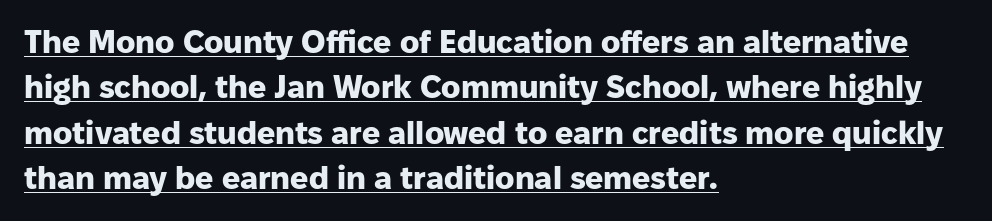
{"serif": "no", "italic": "no", "bold": "yes", "weight": "heavy", "width": "normal", "stroke_contrast": "low", "x_height": "medium", "monospaced": "no", "underline": "yes", "align": "left", "line_spacing": "normal", "line_spacing_ratio": 1.42, "letter_spacing": "normal", "letter_spacing_em": 0.0, "glyph_px": 32}
